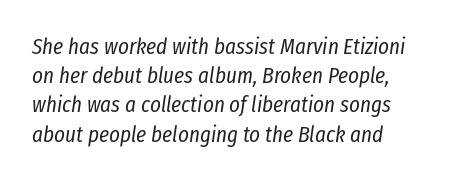
{"italic": "yes", "lean": "right", "slant_degrees": 8, "bold": "no", "underline": "no", "line_spacing": "normal", "line_spacing_ratio": 1.27, "letter_spacing": "normal", "letter_spacing_em": 0.0, "glyph_px": 23}
